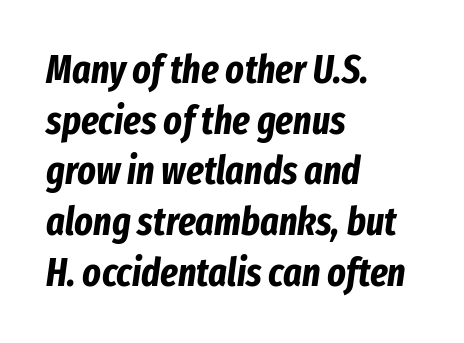
The image shows 39 px bold, condensed type, italic (leaning right); set left-aligned, normal line spacing (1.3x), normal letter spacing, not underlined; low stroke contrast and a medium x-height.
